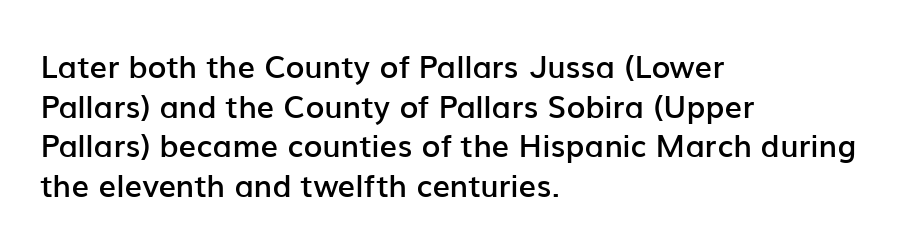
The image shows 31 px semibold sans-serif type, upright; set left-aligned, normal line spacing (1.28x), normal letter spacing, not underlined; low stroke contrast and a medium x-height.
